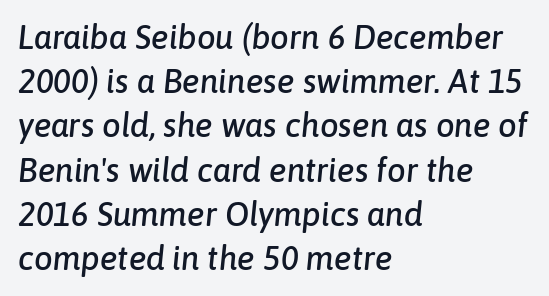
{"italic": "yes", "lean": "right", "slant_degrees": 6, "width": "normal", "stroke_contrast": "low", "x_height": "medium", "monospaced": "no", "underline": "no", "align": "left", "line_spacing": "normal", "line_spacing_ratio": 1.34, "letter_spacing": "normal", "letter_spacing_em": 0.0, "glyph_px": 33}
